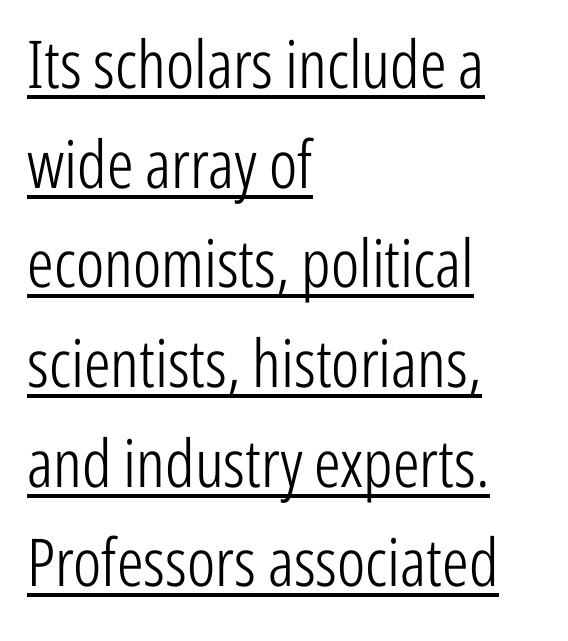
{"serif": "no", "italic": "no", "bold": "no", "weight": "light", "width": "condensed", "stroke_contrast": "low", "x_height": "medium", "monospaced": "no", "underline": "yes", "align": "left", "line_spacing": "normal", "line_spacing_ratio": 1.51, "letter_spacing": "normal", "letter_spacing_em": 0.0, "glyph_px": 66}
